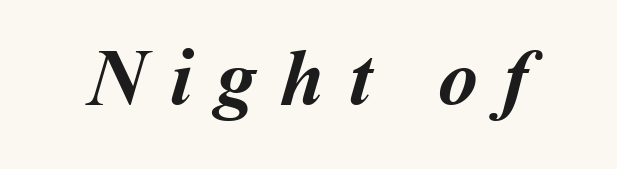
Think of a printed novel: that variable character pitch is what you see here. The rendering uses a bold face; every stroke is thick and dark. The glyphs are unaccompanied by any horizontal stroke below them. The rendering inserts visible extra space after every character.
